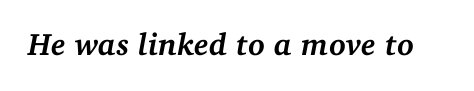
In terms of letterform style, serifs are clearly present. Clear beneath every line of the passage. This sample uses plain, unmodified letter spacing. Designer's note — italics engaged. Heft: maximum for text — a bold. The rendering uses natural spacing where letterforms have individual widths.
